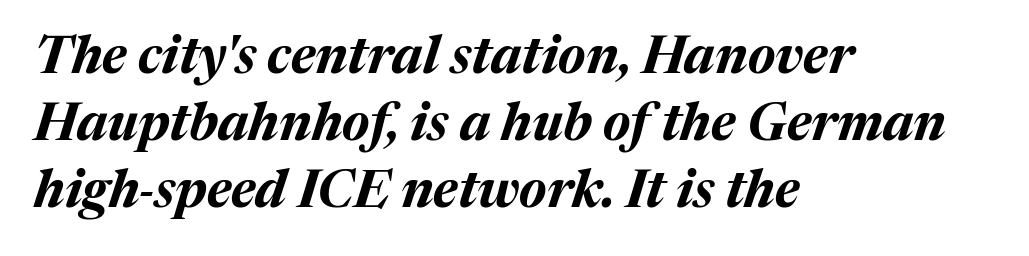
The image shows 52 px bold type, italic (leaning right); set left-aligned, normal line spacing (1.29x), normal letter spacing, not underlined; medium stroke contrast and a medium x-height.
